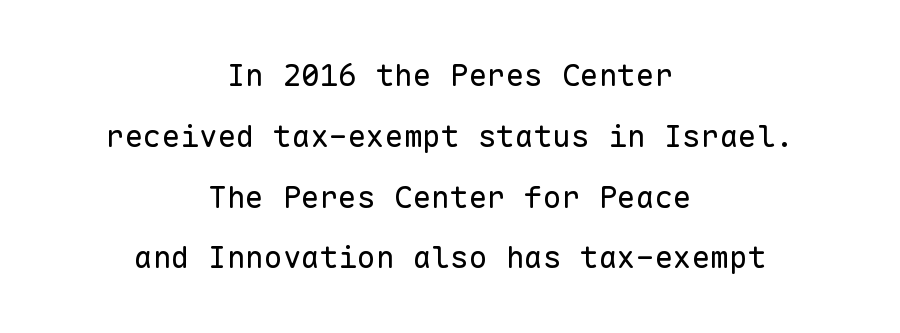
The letters stand straight up with perfectly vertical stems. This sample trades compactness for vertical openness between lines. A bare baseline throughout the passage. Bold? No — there's no thickening of the strokes.
